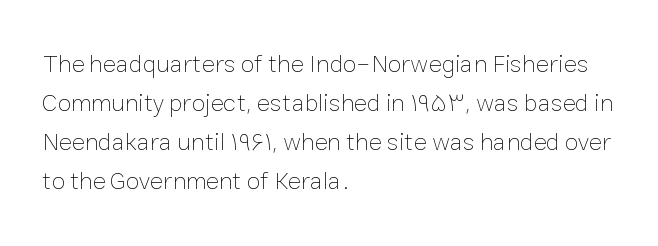
Q: Is the text bold? A: No.
Q: Is the text italic (slanted)? A: No, it is upright.
Q: Is the text underlined? A: No.
Q: How is the paragraph aligned? A: Left-aligned.
Q: Is the spacing between letters normal or unusually wide? A: Normal.
Q: Is the spacing between lines tight, normal or loose? A: Normal.
